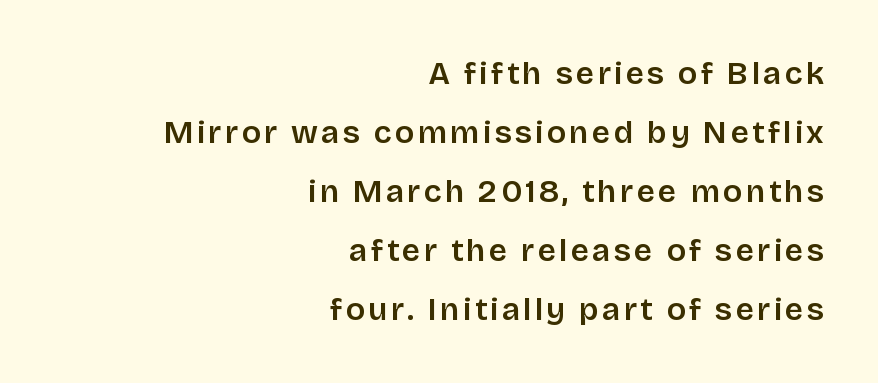
The image shows 32 px sans-serif type, upright; set right-aligned, line spacing 1.84x, not underlined; low stroke contrast and a large x-height.
